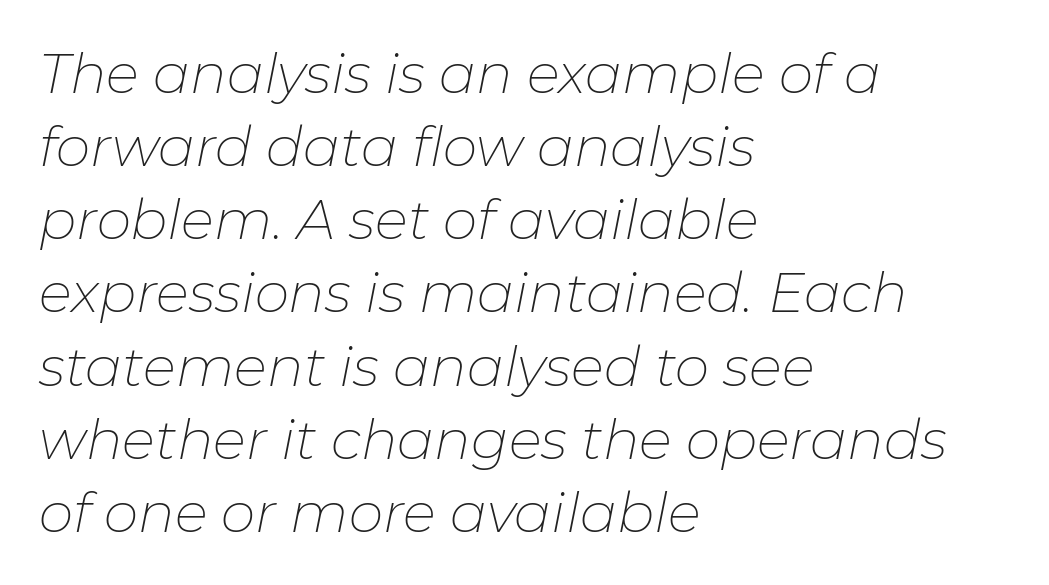
{"italic": "yes", "lean": "right", "slant_degrees": 11, "bold": "no", "weight": "thin", "width": "normal", "stroke_contrast": "low", "x_height": "medium", "monospaced": "no", "underline": "no", "align": "left", "line_spacing": "normal", "line_spacing_ratio": 1.33, "letter_spacing": "normal", "letter_spacing_em": 0.0, "glyph_px": 55}
